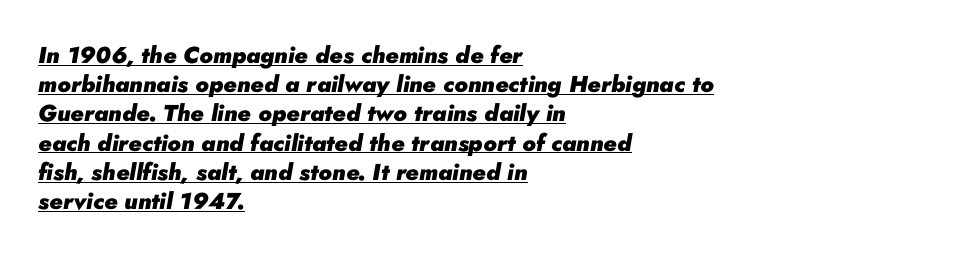
{"italic": "yes", "lean": "right", "slant_degrees": 10, "bold": "yes", "underline": "yes", "align": "left", "line_spacing": "normal", "line_spacing_ratio": 1.27, "letter_spacing": "normal", "letter_spacing_em": 0.0, "glyph_px": 23}
